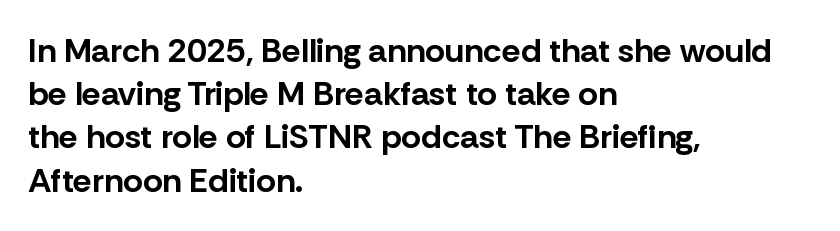
Inter-character spacing is left at the font's built-in metrics. Designer's note — italics off, roman on. Nope, no serifs anywhere on these letters. Glance below the letters and you will spot only blank space. Is there much room between lines? A standard amount, neither cramped nor airy. Proportional: the letters do not fall into vertical columns.
